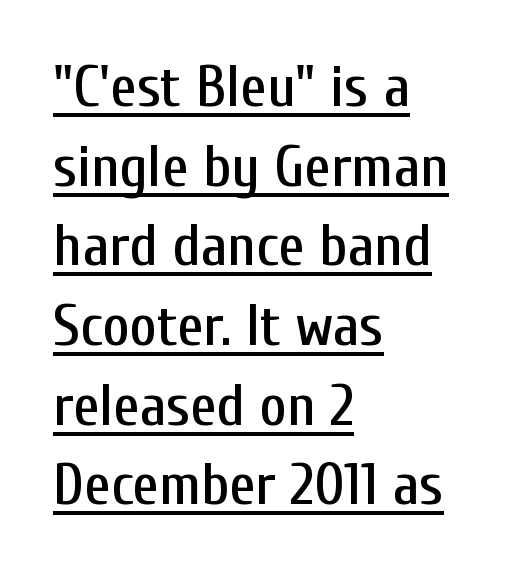
Leading matches the norm, producing a regular column. In terms of letterspacing, this is plain default setting. Ordinary non-slanted type is in use. Character widths vary here, with narrow letters taking less room than wide ones.
